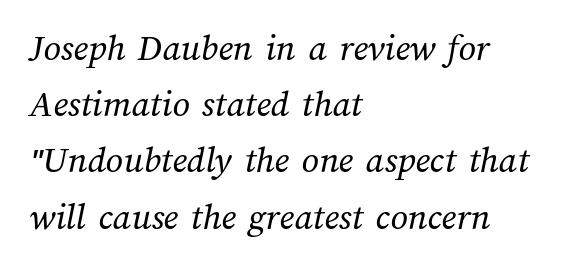
{"bold": "no", "weight": "regular", "width": "normal", "stroke_contrast": "medium", "x_height": "medium", "monospaced": "no", "underline": "no", "align": "left", "line_spacing": "normal", "line_spacing_ratio": 1.48, "letter_spacing": "normal", "letter_spacing_em": 0.0, "glyph_px": 38}
